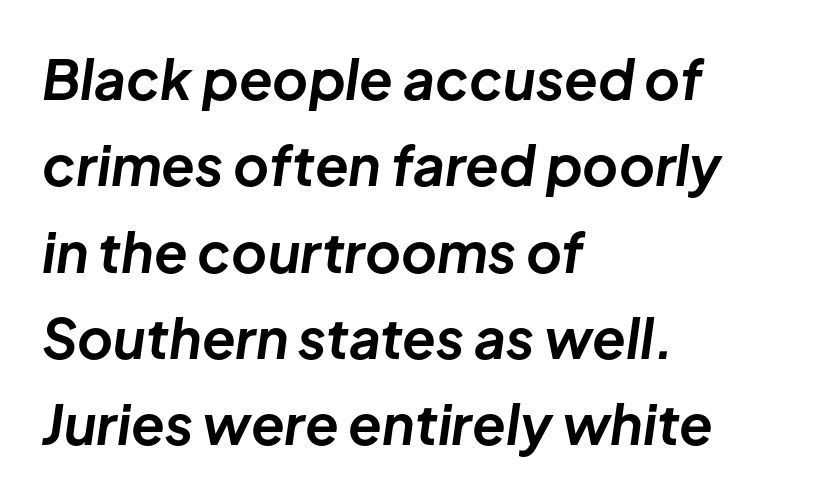
{"italic": "yes", "lean": "right", "slant_degrees": 8, "bold": "yes", "weight": "bold", "width": "normal", "stroke_contrast": "low", "x_height": "medium", "monospaced": "no", "underline": "no", "align": "left", "line_spacing": "normal", "line_spacing_ratio": 1.57, "letter_spacing": "normal", "letter_spacing_em": 0.0, "glyph_px": 55}
